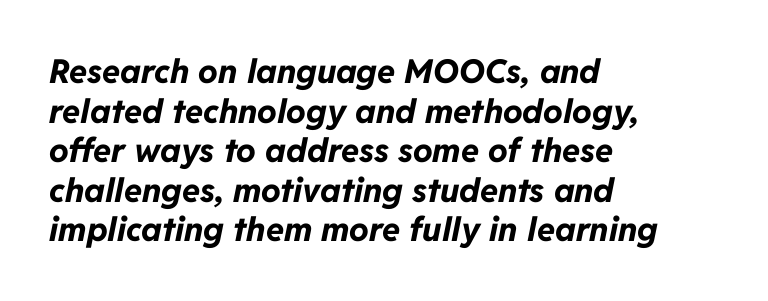
The image shows 33 px bold type, italic (leaning right); set left-aligned, line spacing 1.2x, normal letter spacing, not underlined; low stroke contrast and a medium x-height.
